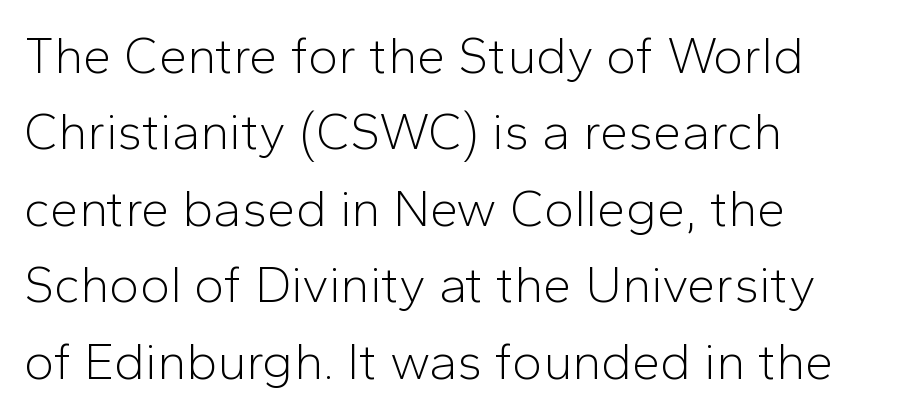
The image shows 51 px light sans-serif type, upright; set left-aligned, normal line spacing (1.5x), normal letter spacing, not underlined; low stroke contrast and a medium x-height.
